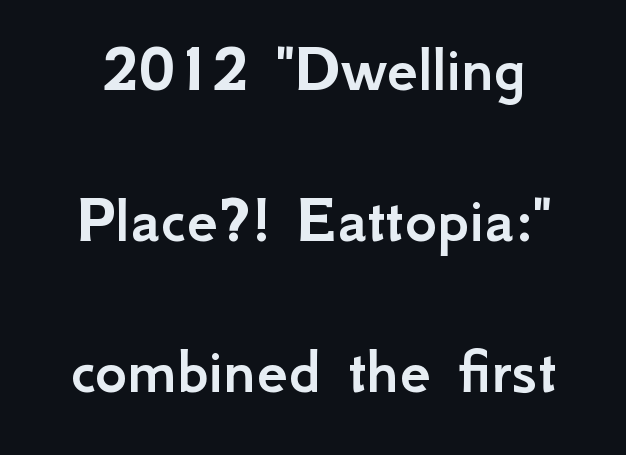
{"serif": "no", "italic": "no", "width": "normal", "stroke_contrast": "low", "x_height": "small", "monospaced": "no", "underline": "no", "line_spacing": "loose", "line_spacing_ratio": 2.19, "letter_spacing": "normal", "letter_spacing_em": 0.0, "glyph_px": 69}
